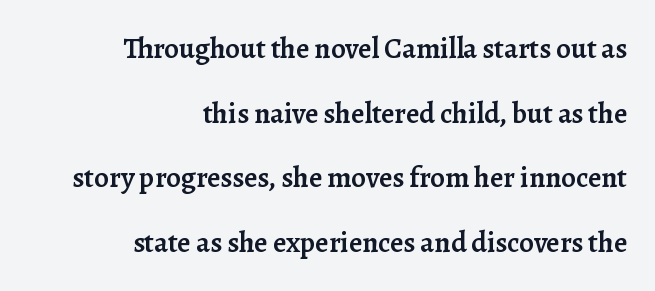
{"serif": "yes", "italic": "no", "bold": "semi", "weight": "semibold", "width": "normal", "stroke_contrast": "low", "x_height": "medium", "monospaced": "no", "underline": "no", "align": "right", "line_spacing": "loose", "line_spacing_ratio": 2.23, "letter_spacing": "normal", "letter_spacing_em": 0.0, "glyph_px": 29}
